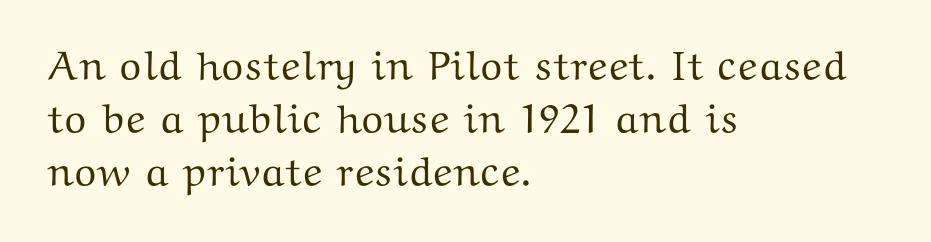
The image shows 41 px wide serif type, upright; set left-aligned, normal line spacing (1.29x), normal letter spacing, not underlined; medium stroke contrast and a medium x-height.
